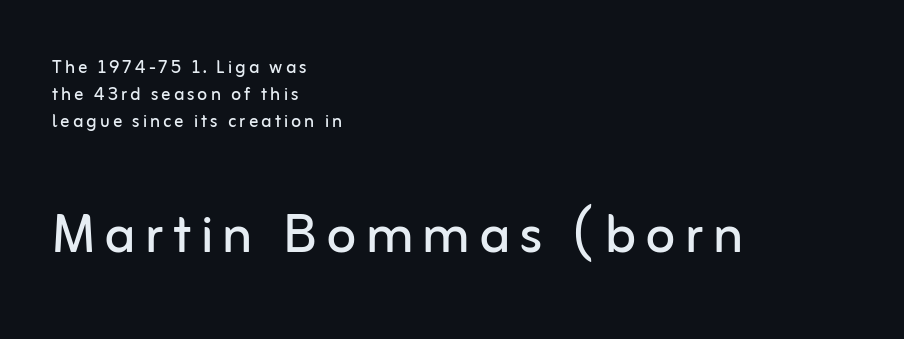
The image shows 69 px regular-weight sans-serif type, upright; set left-aligned, line spacing 1.18x, not underlined; the second (bottom) block is 3.0x larger; low stroke contrast and a medium x-height.
